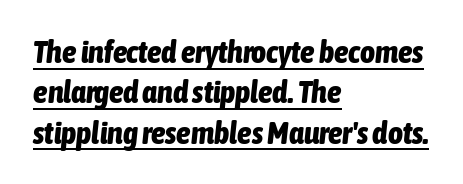
The image shows 32 px bold, condensed type, italic (leaning right); set left-aligned, normal line spacing (1.26x), normal letter spacing, underlined; low stroke contrast and a medium x-height.
